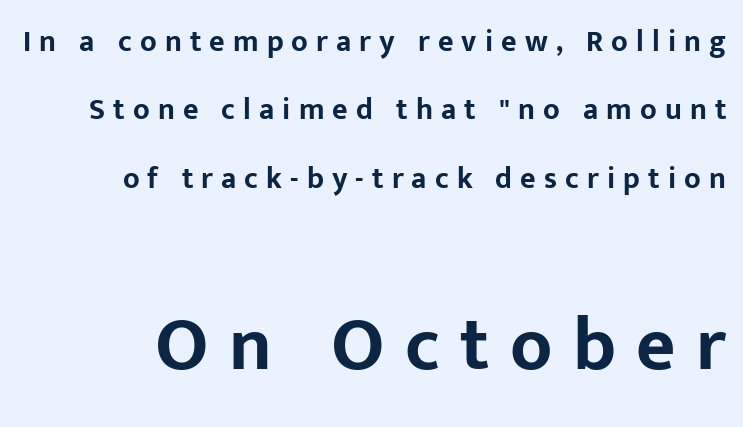
{"serif": "no", "italic": "no", "bold": "yes", "weight": "bold", "width": "normal", "stroke_contrast": "low", "x_height": "medium", "monospaced": "no", "underline": "no", "line_spacing": "loose", "line_spacing_ratio": 2.28, "letter_spacing": "wide", "letter_spacing_em": 0.27, "larger_block": "second", "size_ratio": 2.53, "glyph_px": 76}
